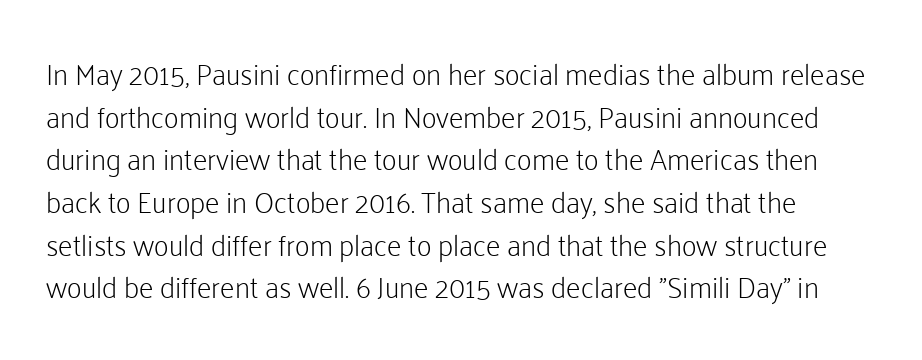
The image shows 29 px light sans-serif type, upright; set normal line spacing (1.47x), normal letter spacing, not underlined; low stroke contrast and a medium x-height.
